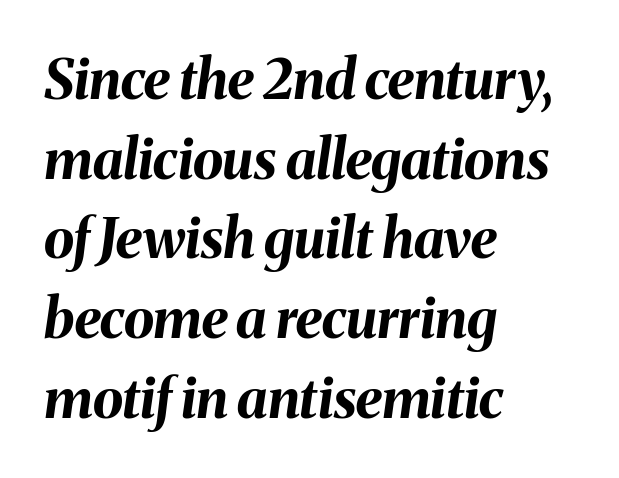
Q: Is the text bold? A: Yes.
Q: Is the text italic (slanted)? A: Yes, it leans right by about 8 degrees.
Q: Is the text underlined? A: No.
Q: How is the paragraph aligned? A: Left-aligned.
Q: Is the spacing between letters normal or unusually wide? A: Normal.
Q: Is the spacing between lines tight, normal or loose? A: Normal.
Q: Width (condensed, normal, or wide)? A: Normal.
Q: Stroke contrast? A: Medium.
Q: x-height? A: Medium.
Q: Monospaced? A: No.
